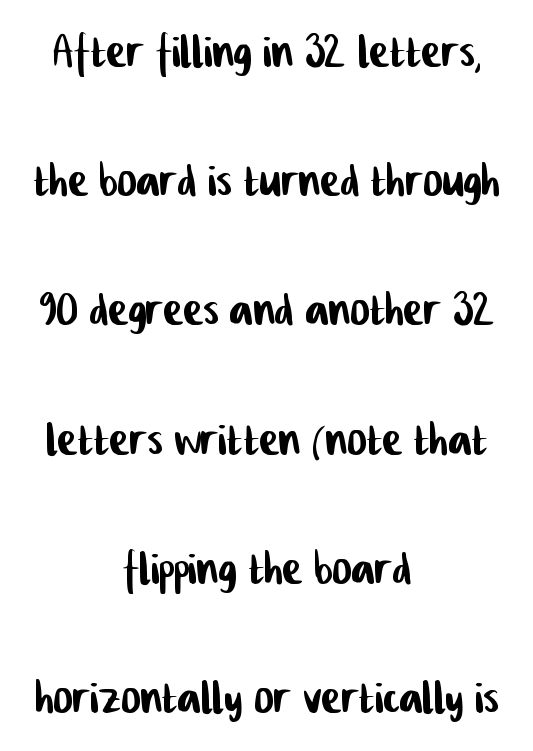
{"serif": "no", "width": "condensed", "stroke_contrast": "low", "x_height": "medium", "monospaced": "no", "underline": "no", "align": "center", "line_spacing": "loose", "line_spacing_ratio": 2.19, "letter_spacing": "normal", "letter_spacing_em": 0.0, "glyph_px": 59}
